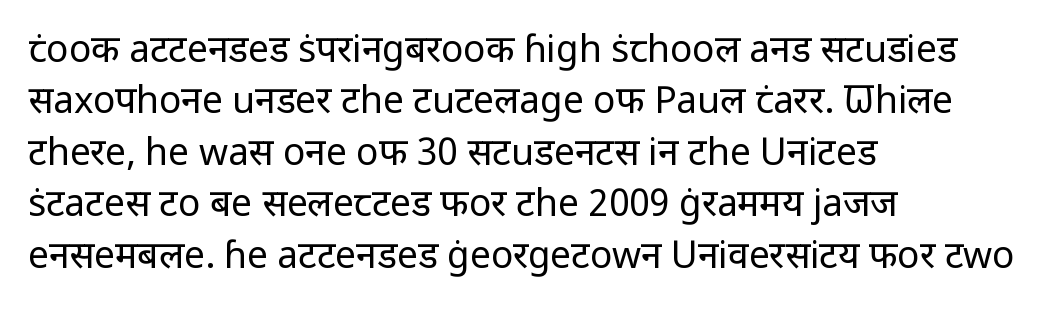
{"serif": "no", "italic": "no", "bold": "no", "weight": "regular", "width": "normal", "stroke_contrast": "low", "x_height": "medium", "monospaced": "no", "underline": "no", "align": "left", "line_spacing": "normal", "line_spacing_ratio": 1.39, "letter_spacing": "normal", "letter_spacing_em": 0.0, "glyph_px": 37}
